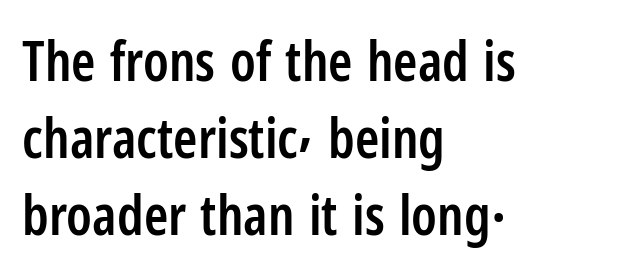
Here the designer chose a conventional face with non-uniform glyph widths. Just letters on the line, the space beneath them empty. Italic: no, the glyphs are upright roman. What weight is shown? A semibold, between regular and bold.
